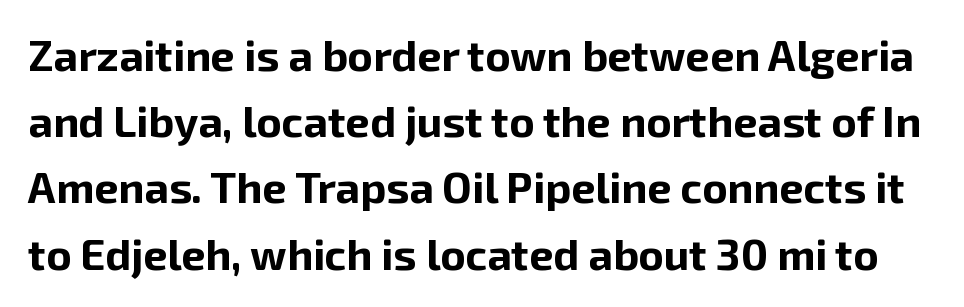
The image shows 43 px bold sans-serif type, upright; set normal line spacing (1.54x), normal letter spacing, not underlined; low stroke contrast and a medium x-height.
